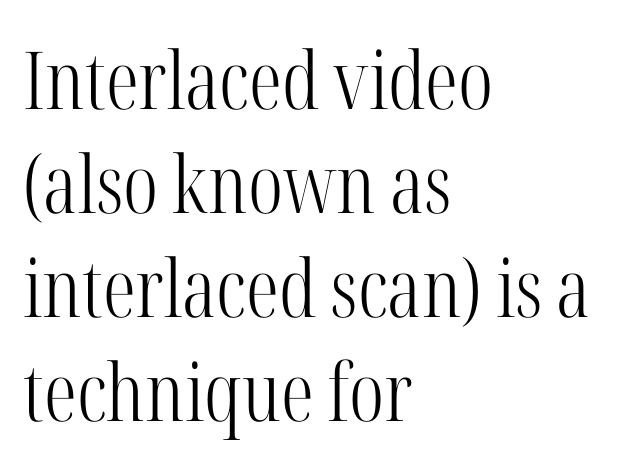
Rule under the text: the space is simply empty. A typesetter would mark this as roman, not italic. Spacing verdict: proportional, widths tailored to each character. The block of text has a typical density, with ordinary space between rows.
